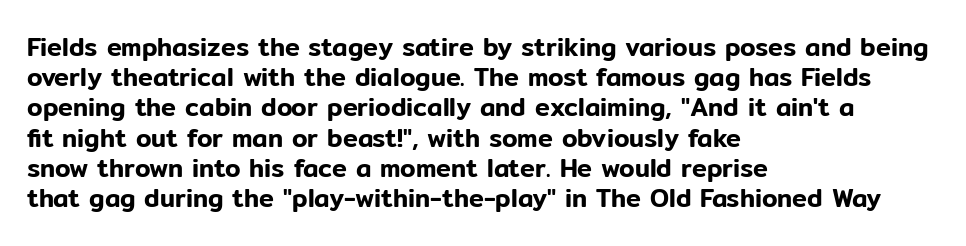
Standard letterfit; no display-style spreading of the glyphs. A typesetter would mark this as roman, not italic. Does the copy run flush right? No — it runs flush left. Words float on clear page, feet unadorned.
